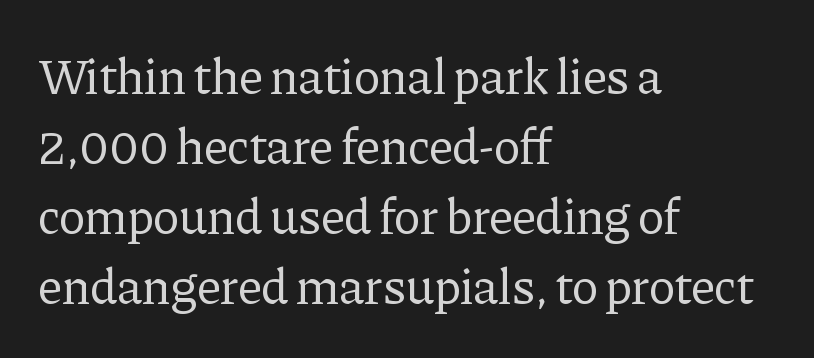
{"serif": "yes", "italic": "no", "bold": "no", "weight": "regular", "width": "normal", "stroke_contrast": "low", "x_height": "medium", "monospaced": "no", "underline": "no", "align": "left", "line_spacing": "normal", "line_spacing_ratio": 1.4, "letter_spacing": "normal", "letter_spacing_em": 0.0, "glyph_px": 50}
